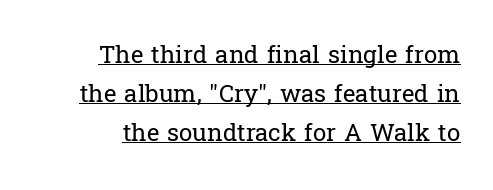
{"italic": "no", "bold": "no", "underline": "yes", "align": "right", "line_spacing": "normal", "line_spacing_ratio": 1.63, "letter_spacing": "normal", "letter_spacing_em": 0.0, "glyph_px": 24}
